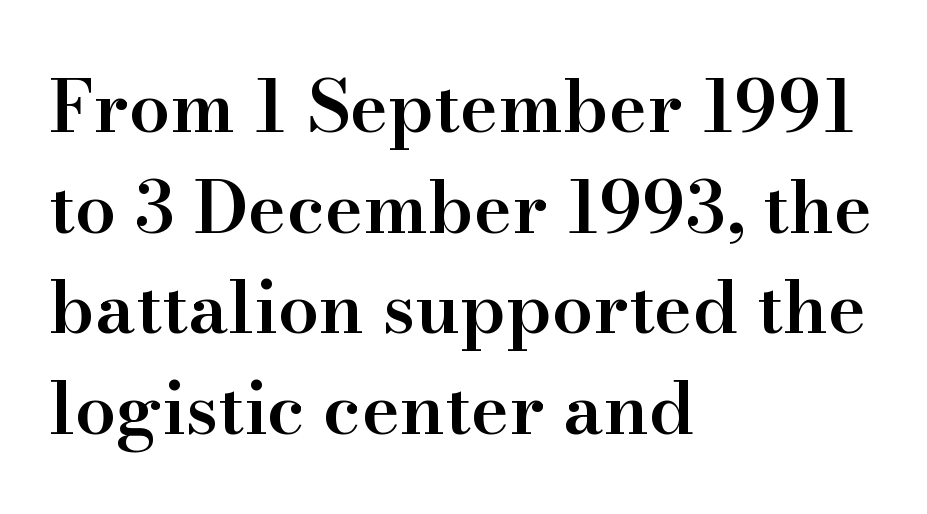
Q: Is the text bold? A: Semi-bold.
Q: Is the text italic (slanted)? A: No, it is upright.
Q: Is the typeface a serif or a sans-serif typeface? A: Serif.
Q: Is the text underlined? A: No.
Q: How is the paragraph aligned? A: Left-aligned.
Q: Is the spacing between letters normal or unusually wide? A: Normal.
Q: Is the spacing between lines tight, normal or loose? A: Normal.
Q: Width (condensed, normal, or wide)? A: Normal.
Q: Stroke contrast? A: High.
Q: x-height? A: Small.
Q: Monospaced? A: No.
